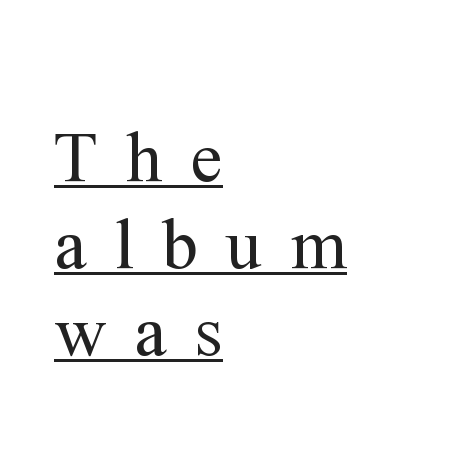
{"serif": "yes", "italic": "no", "bold": "no", "weight": "regular", "width": "normal", "stroke_contrast": "medium", "x_height": "medium", "monospaced": "no", "underline": "yes", "align": "left", "line_spacing_ratio": 1.21, "letter_spacing": "wide", "letter_spacing_em": 0.39, "glyph_px": 72}
